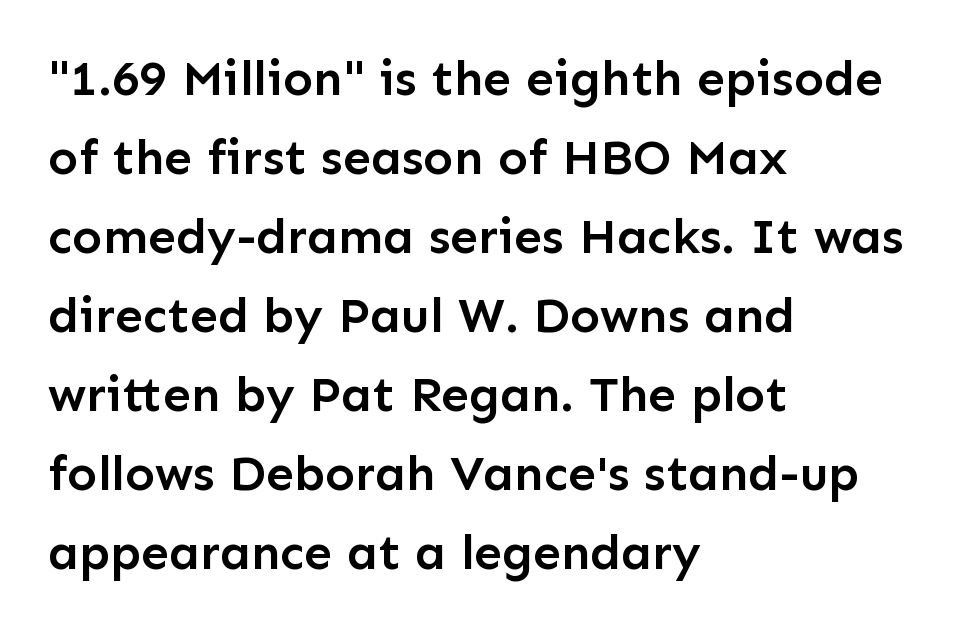
{"serif": "no", "italic": "no", "bold": "semi", "weight": "semibold", "width": "normal", "stroke_contrast": "low", "x_height": "medium", "monospaced": "no", "underline": "no", "align": "left", "line_spacing": "normal", "line_spacing_ratio": 1.58, "letter_spacing": "normal", "letter_spacing_em": 0.0, "glyph_px": 50}
